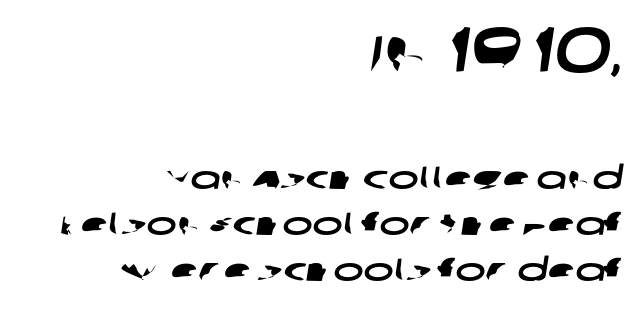
{"serif": "no", "width": "wide", "stroke_contrast": "low", "x_height": "large", "monospaced": "no", "underline": "no", "align": "right", "line_spacing": "normal", "line_spacing_ratio": 1.44, "letter_spacing": "normal", "letter_spacing_em": 0.0, "larger_block": "first", "size_ratio": 1.97, "glyph_px": 63}
